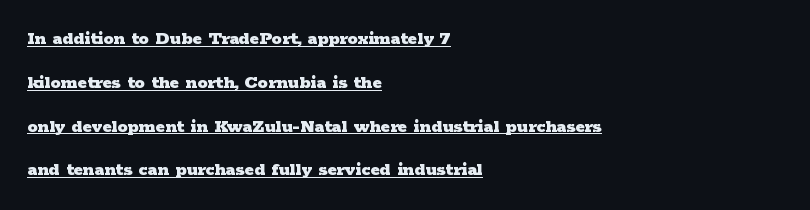
Q: Is the text bold? A: Yes.
Q: Is the text italic (slanted)? A: No, it is upright.
Q: Is the text underlined? A: Yes.
Q: How is the paragraph aligned? A: Left-aligned.
Q: Is the spacing between letters normal or unusually wide? A: Normal.
Q: Is the spacing between lines tight, normal or loose? A: Loose.
